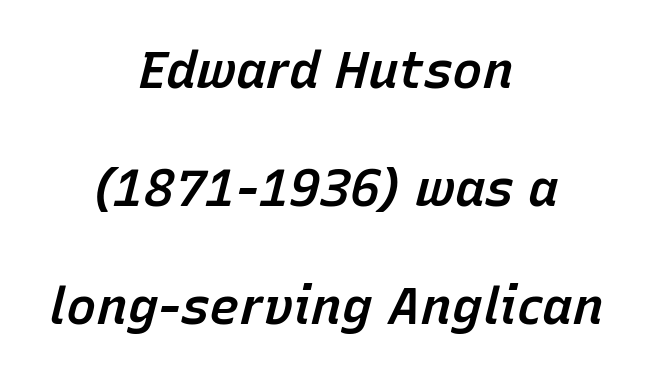
The image shows 51 px semibold type, italic (leaning right); set centered, loose line spacing (2.31x), normal letter spacing, not underlined; low stroke contrast and a medium x-height.
